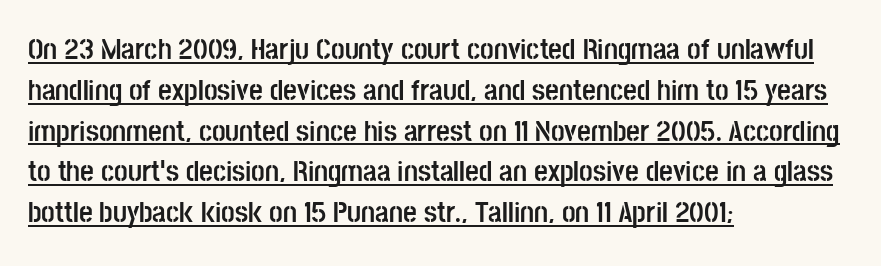
{"serif": "no", "italic": "no", "bold": "yes", "weight": "semibold", "width": "condensed", "stroke_contrast": "low", "x_height": "large", "monospaced": "no", "underline": "yes", "align": "left", "line_spacing": "normal", "line_spacing_ratio": 1.36, "letter_spacing": "normal", "letter_spacing_em": 0.0, "glyph_px": 30}
